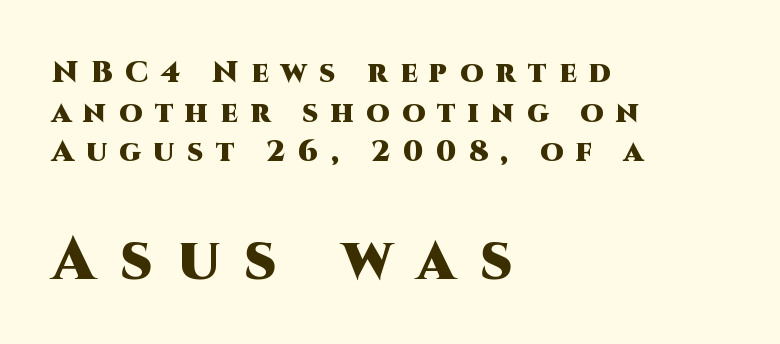
{"serif": "no", "italic": "no", "bold": "yes", "weight": "heavy", "width": "normal", "stroke_contrast": "high", "x_height": "large", "monospaced": "no", "underline": "no", "align": "left", "line_spacing": "normal", "line_spacing_ratio": 1.32, "letter_spacing": "wide", "letter_spacing_em": 0.41, "larger_block": "second", "size_ratio": 2.0, "glyph_px": 60}
